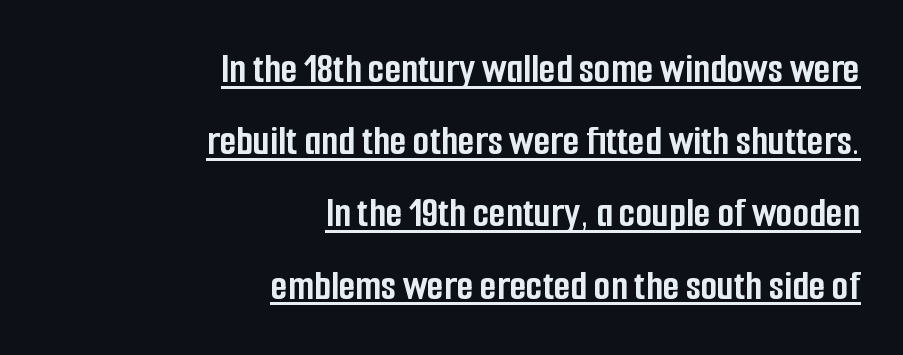
The image shows 43 px semibold, condensed sans-serif type, upright; set right-aligned, normal line spacing (1.68x), normal letter spacing, underlined; low stroke contrast and a medium x-height.
